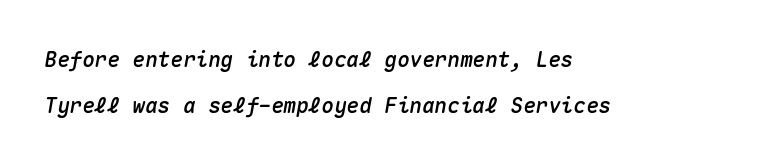
{"italic": "yes", "lean": "right", "slant_degrees": 10, "underline": "no", "align": "left", "line_spacing": "loose", "line_spacing_ratio": 2.18, "letter_spacing": "normal", "letter_spacing_em": 0.0, "glyph_px": 21}
